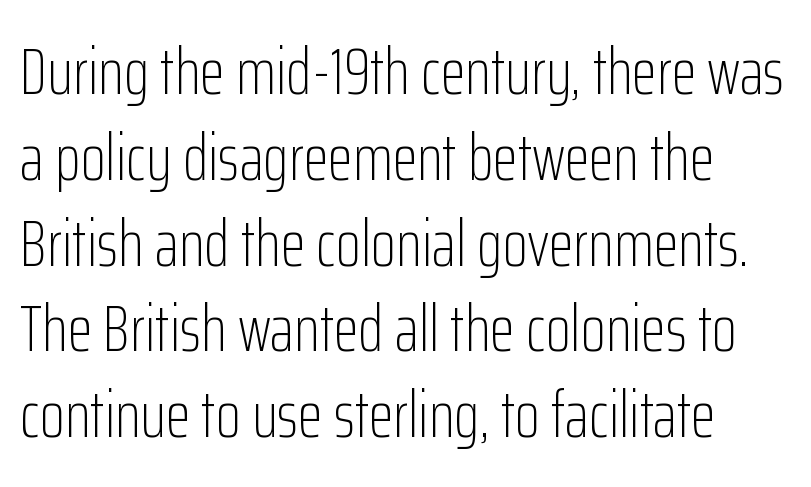
Type without underlining. The passage shown has conventional tracking throughout. The strokes are not fattened; the text isn't bold. Varying glyph widths throughout — classic text-font behaviour. The glyphs in this specimen are sans serif.
